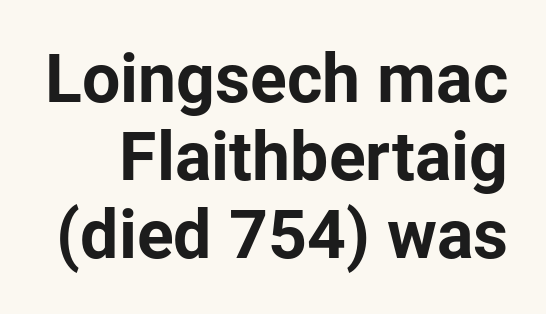
Q: Is the text bold? A: Yes.
Q: Is the text italic (slanted)? A: No, it is upright.
Q: Is the typeface a serif or a sans-serif typeface? A: Sans-serif.
Q: Is the text underlined? A: No.
Q: Is the spacing between letters normal or unusually wide? A: Normal.
Q: Is the spacing between lines tight, normal or loose? A: Tight.
Q: Width (condensed, normal, or wide)? A: Normal.
Q: Stroke contrast? A: Low.
Q: x-height? A: Medium.
Q: Monospaced? A: No.
